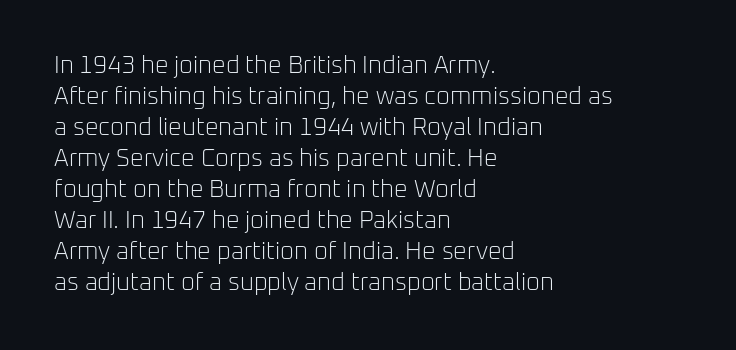
Q: Is the text bold? A: No.
Q: Is the text italic (slanted)? A: No, it is upright.
Q: Is the text underlined? A: No.
Q: How is the paragraph aligned? A: Left-aligned.
Q: Is the spacing between letters normal or unusually wide? A: Normal.
Q: Is the spacing between lines tight, normal or loose? A: Normal.
